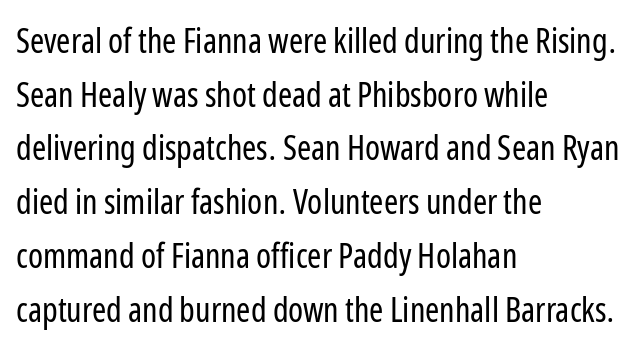
The specimen omits any rule beneath the text block's lines. In terms of letterform style, serifs are entirely absent. One glance says typical: line gaps are just what's usual. The characters are drawn with everyday or finer stroke widths. Rendered with straight, roman letterforms.
